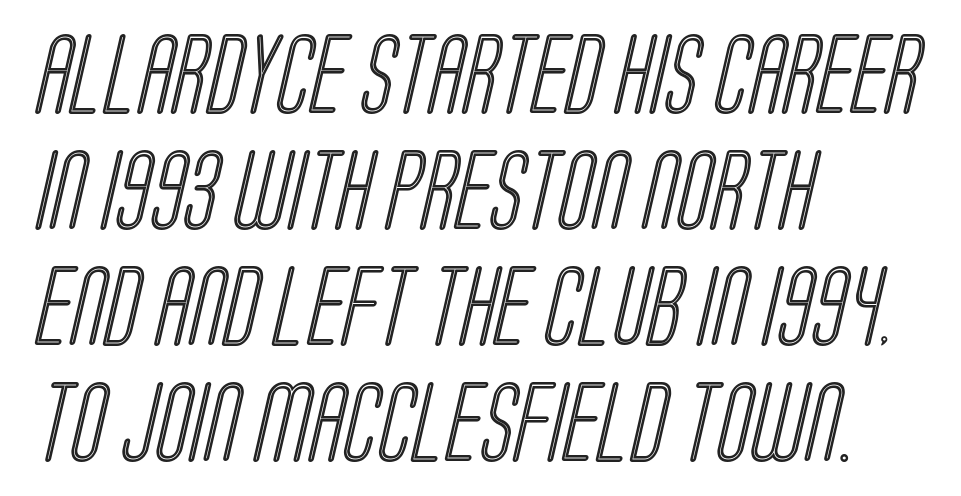
{"width": "condensed", "x_height": "large", "monospaced": "no", "underline": "no", "align": "left", "line_spacing": "normal", "line_spacing_ratio": 1.45, "letter_spacing": "normal", "letter_spacing_em": 0.0, "glyph_px": 80}
